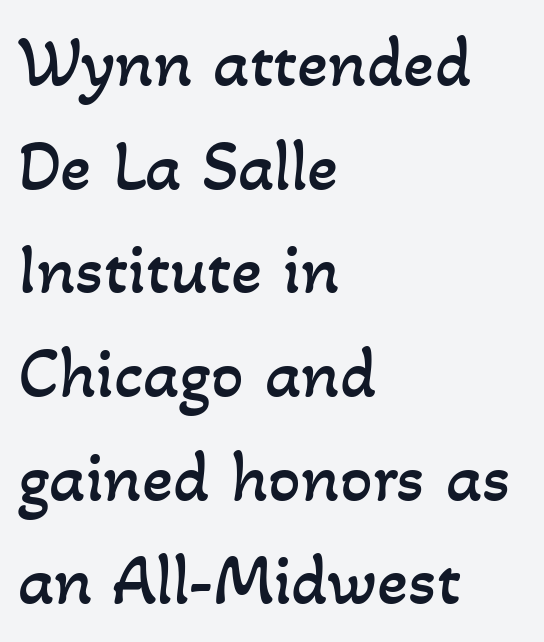
{"bold": "no", "weight": "regular", "width": "normal", "stroke_contrast": "low", "x_height": "small", "monospaced": "no", "underline": "no", "align": "left", "line_spacing": "normal", "line_spacing_ratio": 1.44, "letter_spacing": "normal", "letter_spacing_em": 0.0, "glyph_px": 72}
